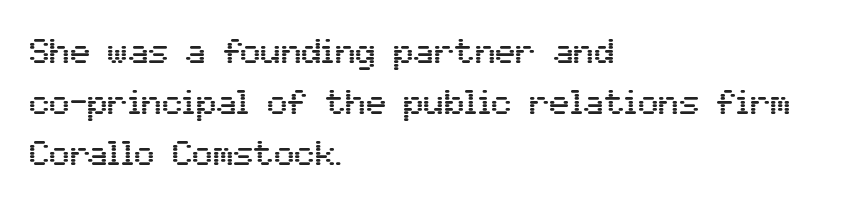
The image shows 34 px sans-serif type, upright; set left-aligned, normal line spacing (1.5x), normal letter spacing, not underlined; medium stroke contrast and a medium x-height.
